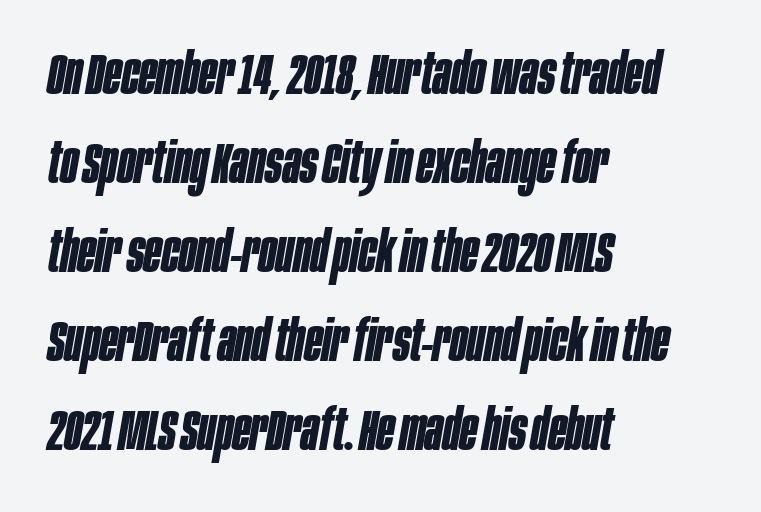
{"italic": "yes", "lean": "right", "slant_degrees": 10, "bold": "yes", "weight": "bold", "width": "condensed", "stroke_contrast": "low", "x_height": "large", "monospaced": "no", "underline": "no", "align": "left", "line_spacing": "normal", "line_spacing_ratio": 1.56, "letter_spacing": "normal", "letter_spacing_em": 0.0, "glyph_px": 57}
